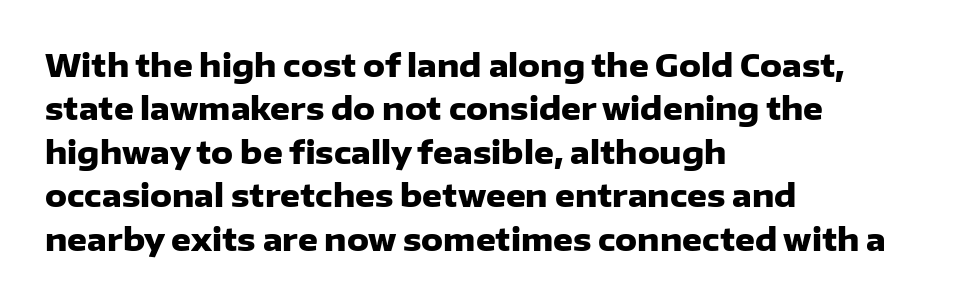
The lines in this sample share a left origin and differ only in where they stop. A typesetter would label this face a sans. The passage shown has conventional tracking throughout. Normally led — the rows are evenly, conventionally spaced.
